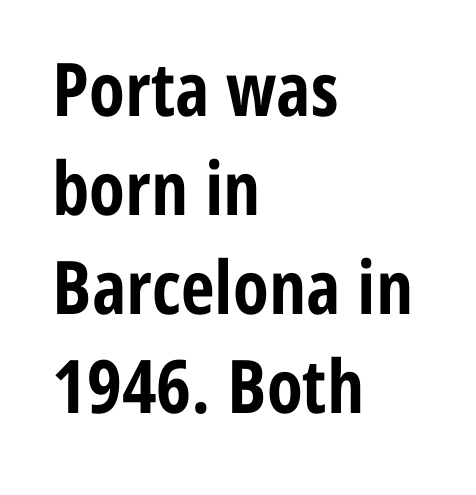
The image shows 74 px bold, condensed sans-serif type, upright; set left-aligned, normal line spacing (1.34x), normal letter spacing, not underlined; low stroke contrast and a medium x-height.
